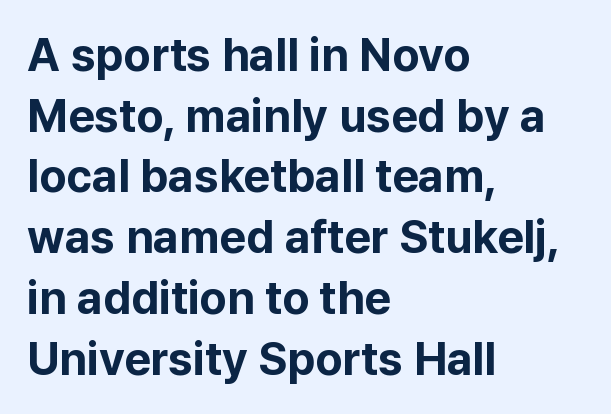
Q: Is the text bold? A: Yes.
Q: Is the text italic (slanted)? A: No, it is upright.
Q: Is the typeface a serif or a sans-serif typeface? A: Sans-serif.
Q: Is the text underlined? A: No.
Q: How is the paragraph aligned? A: Left-aligned.
Q: Is the spacing between letters normal or unusually wide? A: Normal.
Q: Is the spacing between lines tight, normal or loose? A: Normal.
Q: Width (condensed, normal, or wide)? A: Normal.
Q: Stroke contrast? A: Low.
Q: x-height? A: Medium.
Q: Monospaced? A: No.
